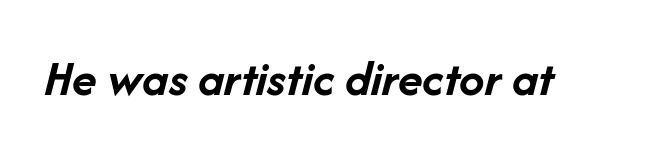
{"italic": "yes", "lean": "right", "slant_degrees": 14, "bold": "yes", "weight": "semibold", "width": "normal", "stroke_contrast": "low", "x_height": "medium", "monospaced": "no", "underline": "no", "letter_spacing": "normal", "letter_spacing_em": 0.0, "glyph_px": 51}
